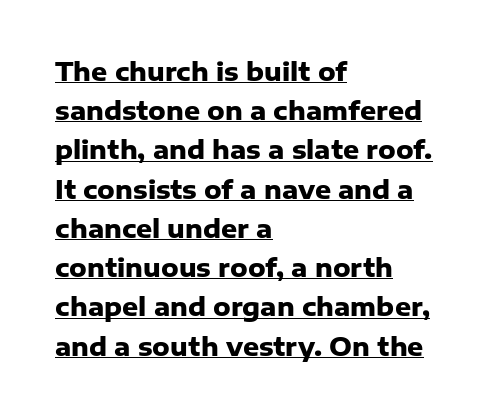
Baseline-to-baseline distance is the conventional proportion of letter height. The lines are quadded left. The rendered words wear a rule along their underside. These words are printed bold, with thick strokes throughout. Students, note that the glyphs here touch the page at normal intervals.
